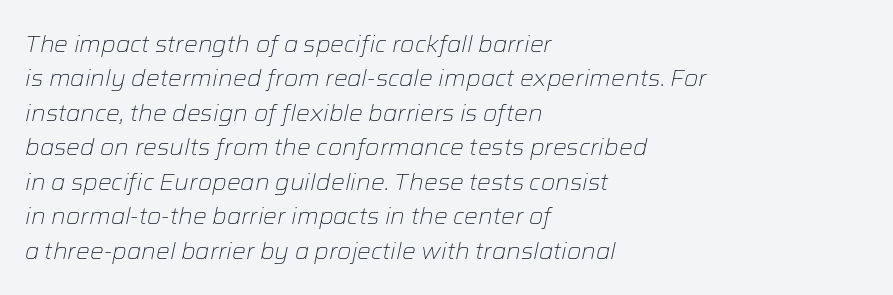
{"italic": "yes", "lean": "right", "slant_degrees": 12, "bold": "no", "underline": "no", "align": "left", "line_spacing": "normal", "line_spacing_ratio": 1.5, "letter_spacing": "normal", "letter_spacing_em": 0.0, "glyph_px": 23}
